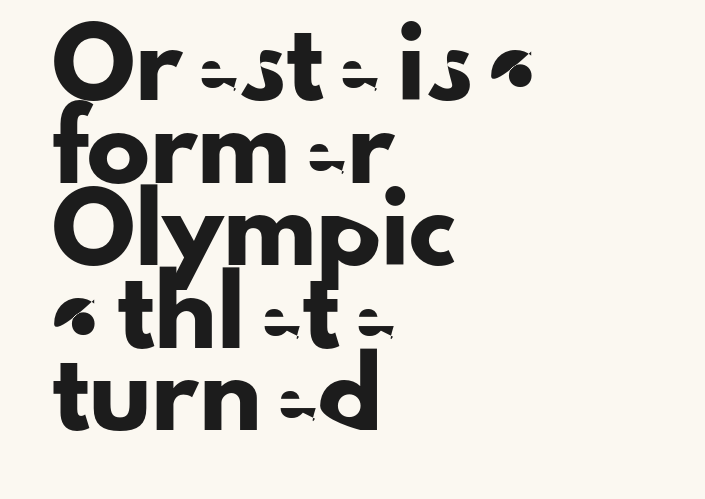
{"serif": "no", "italic": "no", "width": "normal", "stroke_contrast": "low", "x_height": "small", "monospaced": "no", "underline": "no", "align": "left", "line_spacing": "normal", "line_spacing_ratio": 1.31, "letter_spacing": "normal", "letter_spacing_em": 0.0, "glyph_px": 63}
